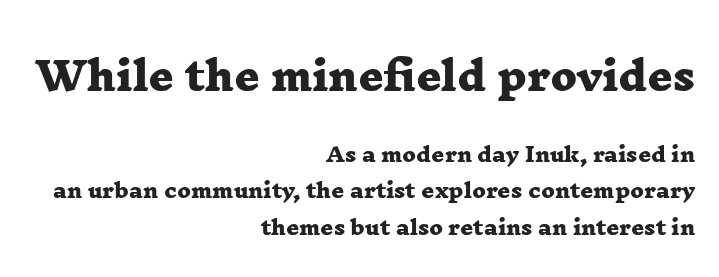
The image shows 39 px heavy, wide serif type; set right-aligned, line spacing 1.83x, normal letter spacing, not underlined; the first (top) block is 1.95x larger; low stroke contrast and a medium x-height.
